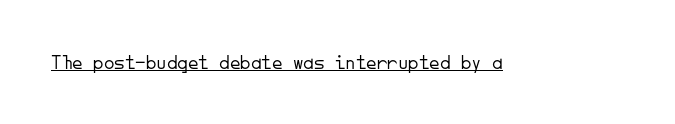
{"italic": "no", "bold": "no", "underline": "yes", "letter_spacing": "normal", "letter_spacing_em": 0.0, "glyph_px": 21}
